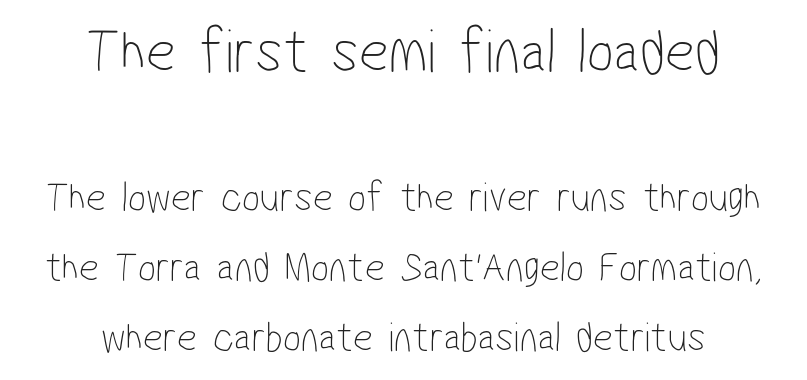
The image shows 64 px thin, condensed sans-serif type; set centered, normal line spacing (1.63x), normal letter spacing, not underlined; the first (top) block is 1.49x larger; low stroke contrast and a medium x-height.
